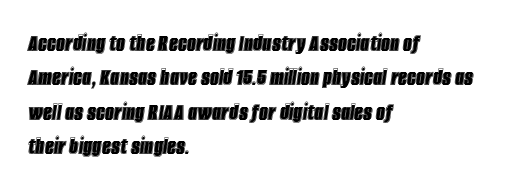
{"italic": "yes", "lean": "right", "slant_degrees": 8, "underline": "no", "align": "left", "line_spacing": "normal", "line_spacing_ratio": 1.38, "letter_spacing": "normal", "letter_spacing_em": 0.0, "glyph_px": 25}
